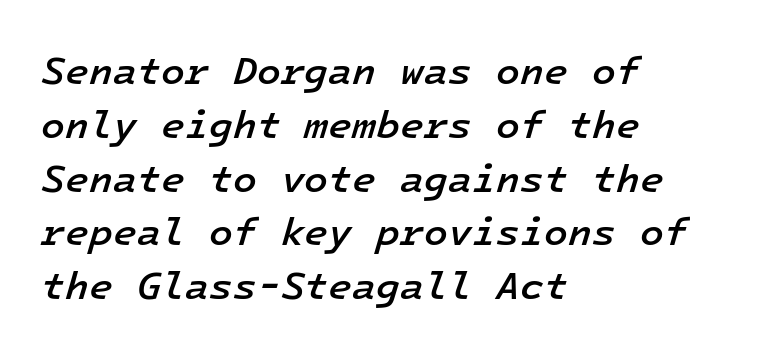
{"italic": "yes", "lean": "right", "slant_degrees": 16, "bold": "semi", "weight": "semibold", "width": "normal", "stroke_contrast": "low", "x_height": "medium", "monospaced": "yes", "underline": "no", "align": "left", "line_spacing": "normal", "line_spacing_ratio": 1.38, "letter_spacing": "normal", "letter_spacing_em": 0.0, "glyph_px": 39}
